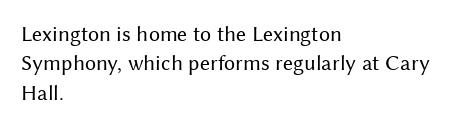
Caption: face not bold, strokes unweighted. Whoever set this chose a conventional vertical rhythm. This sample uses plain, unmodified letter spacing. The lettering stays uniformly vertical, giving the passage a roman look. Rule under the text: the space is simply empty.
